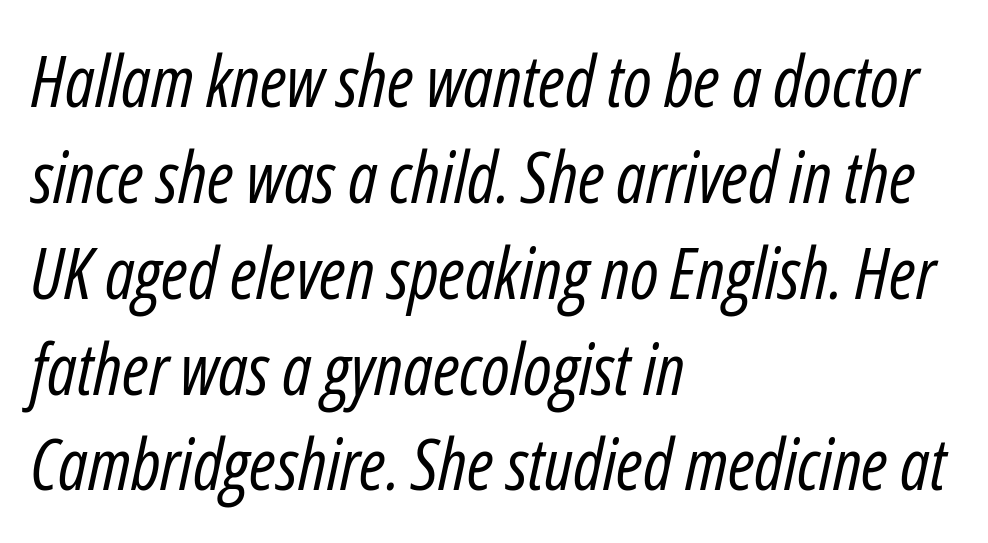
The face used here is proportionally spaced, like ordinary book or web type. These lines sit exactly where default settings would place them. Each row of text sits above clean, open space. Letter spacing: default. Vertical stems look standard width or narrower in stroke. Reading down the block, your eye returns to a fixed left position each line.
